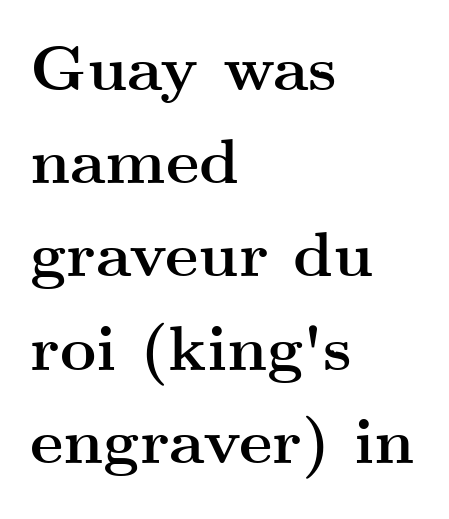
The passage shown stacks its lines at a standard gap. The line texture is even and compact thanks to regular tracking. Compared with a centered layout, this one pins lines to the left instead. What kind of face is this? One with serifs. Clear beneath every line of the passage.
